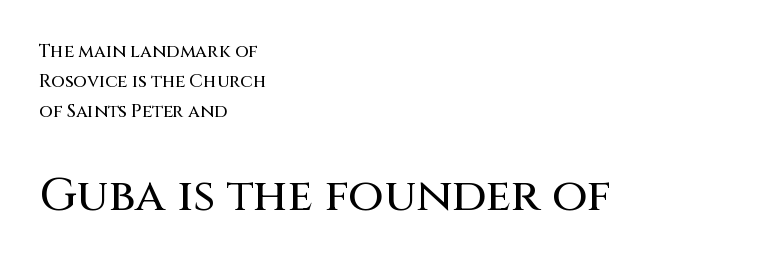
No feet cap the strokes, marking this as sans-serif type. This rendering uses left alignment, leaving the right contour irregular. Tracking value appears to be zero — textbook default spacing. Designer's note — italics off, roman on. What's the leading like? Ordinary, nothing unusual. Think of a printed novel: that variable character pitch is what you see here.
